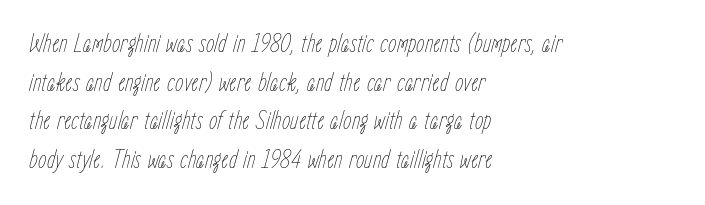
Q: Is the text bold? A: No.
Q: Is the text italic (slanted)? A: Yes, it leans right by about 15 degrees.
Q: Is the text underlined? A: No.
Q: How is the paragraph aligned? A: Left-aligned.
Q: Is the spacing between letters normal or unusually wide? A: Normal.
Q: Is the spacing between lines tight, normal or loose? A: Normal.
